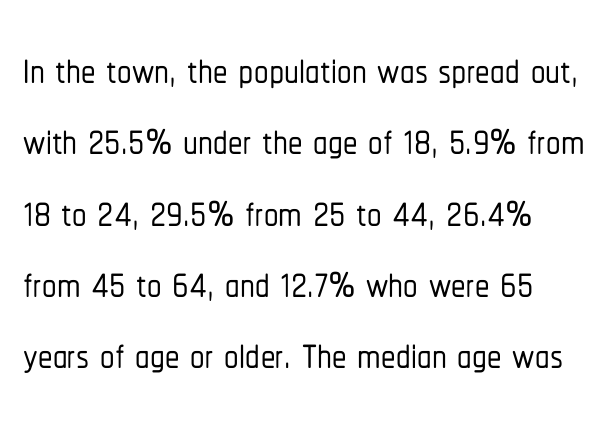
Just letters on the line, the space beneath them empty. Tracking here is standard; glyphs follow each other at the usual distance. Serifs: no, the terminals of the letterforms are clean. This sample has the flowing, uneven cadence of proportional lettering. Ordinary non-slanted type is in use.
